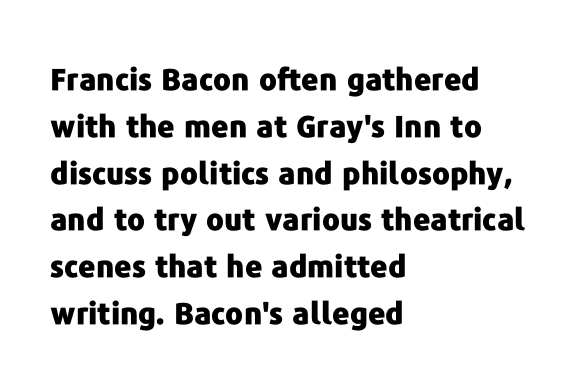
{"serif": "no", "italic": "no", "bold": "yes", "weight": "heavy", "width": "normal", "stroke_contrast": "low", "x_height": "medium", "monospaced": "no", "underline": "no", "align": "left", "line_spacing": "normal", "line_spacing_ratio": 1.56, "letter_spacing": "normal", "letter_spacing_em": 0.0, "glyph_px": 30}
